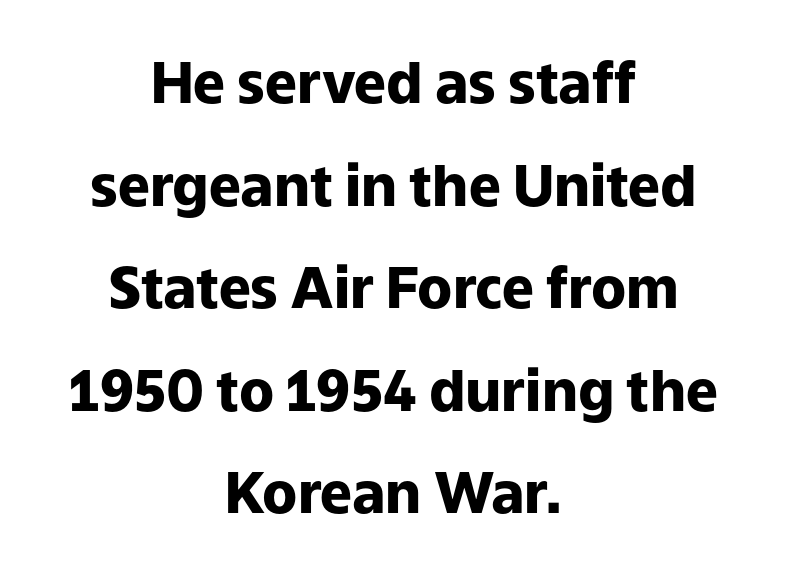
Casual observation: everything's sitting right in the middle. Note: no serifs on the glyphs. Letter spacing: default. Spacing verdict: proportional, widths tailored to each character.
